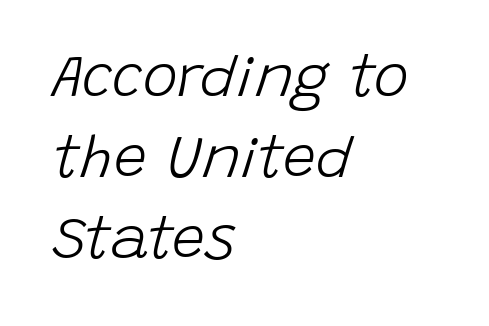
{"italic": "yes", "lean": "right", "slant_degrees": 15, "bold": "no", "weight": "light", "width": "normal", "stroke_contrast": "low", "x_height": "large", "monospaced": "no", "underline": "no", "align": "left", "line_spacing": "normal", "line_spacing_ratio": 1.37, "letter_spacing": "normal", "letter_spacing_em": 0.0, "glyph_px": 59}
